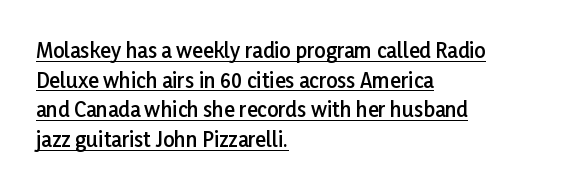
The setting favours the left margin, as ordinary paragraphs usually do. Summary of vertical rhythm: regular, with standard interline spacing. Honestly, the underline is the first thing you notice here. This sample uses plain, unmodified letter spacing. The type sits square on the baseline with zero lean. What weight is shown? A semibold, between regular and bold.
